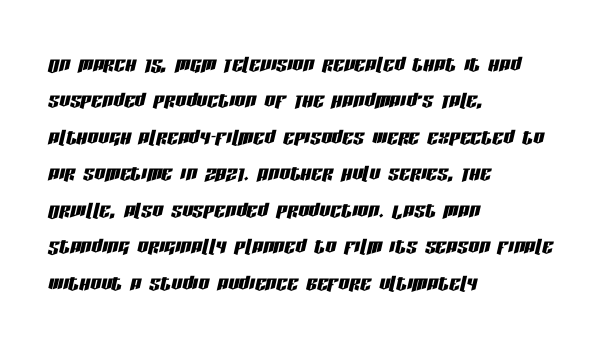
The letterforms sit shoulder to shoulder at normal distance. The space directly below the letters is spotless. One glance says typical: line gaps are just what's usual. Observe the lean: these are italic letterforms.
